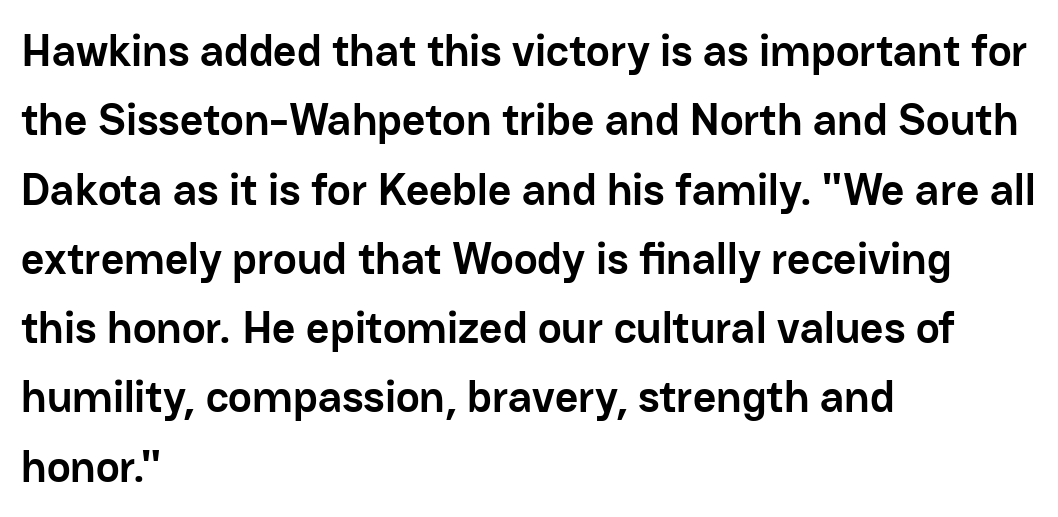
{"serif": "no", "italic": "no", "bold": "yes", "weight": "semibold", "width": "normal", "stroke_contrast": "low", "x_height": "medium", "monospaced": "no", "underline": "no", "align": "left", "line_spacing": "normal", "line_spacing_ratio": 1.54, "letter_spacing": "normal", "letter_spacing_em": 0.0, "glyph_px": 45}
